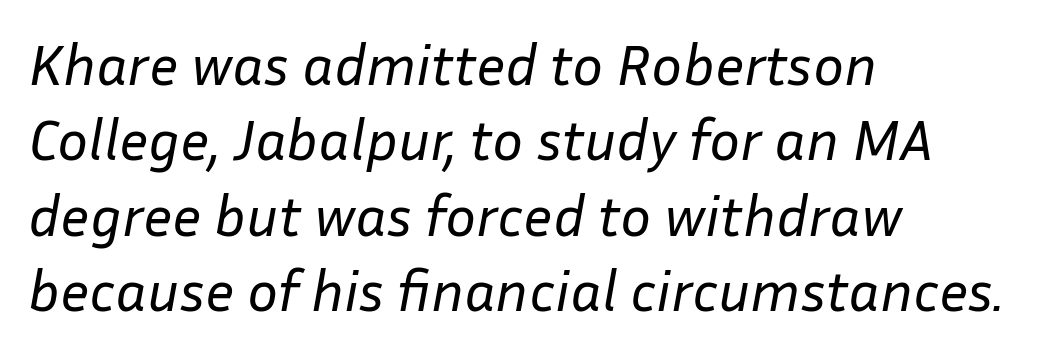
Compared with a typical body face, this is equally light or lighter still. Notice how the passage keeps a crisp vertical edge on the left only. Quick note: italic. Proportional: the letters do not fall into vertical columns. Does extra space separate the letters? No, they use regular spacing. The gap between lines stays unmarked.
